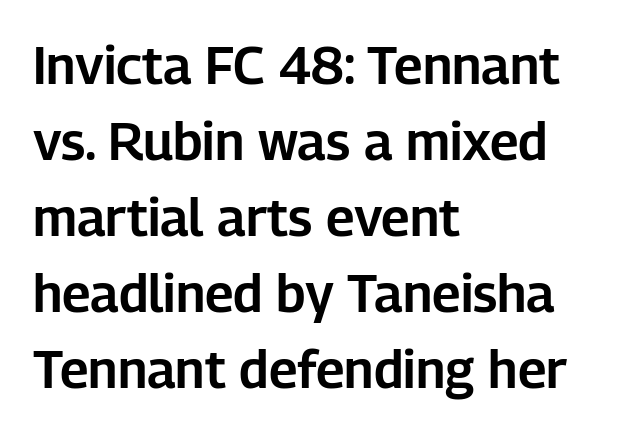
The image shows 52 px sans-serif type, upright; set left-aligned, normal line spacing (1.46x), normal letter spacing, not underlined; low stroke contrast and a medium x-height.
